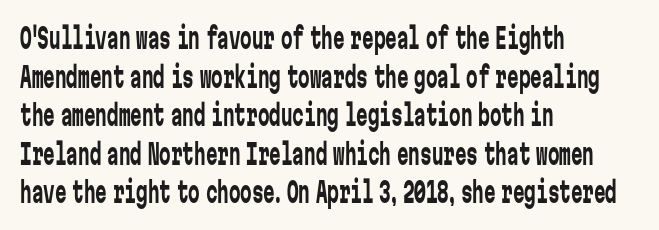
{"serif": "no", "italic": "no", "bold": "no", "weight": "regular", "width": "condensed", "stroke_contrast": "low", "x_height": "medium", "monospaced": "yes", "underline": "no", "align": "left", "line_spacing": "normal", "line_spacing_ratio": 1.33, "letter_spacing": "normal", "letter_spacing_em": 0.0, "glyph_px": 29}
